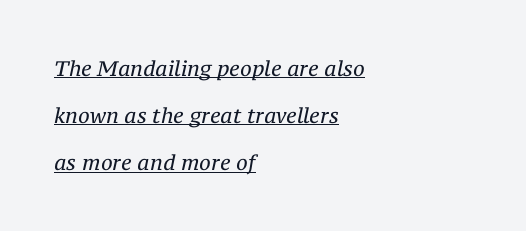
Q: Is the text bold? A: No.
Q: Is the text italic (slanted)? A: Yes, it leans right by about 12 degrees.
Q: Is the text underlined? A: Yes.
Q: How is the paragraph aligned? A: Left-aligned.
Q: Is the spacing between letters normal or unusually wide? A: Normal.
Q: Is the spacing between lines tight, normal or loose? A: Loose.
